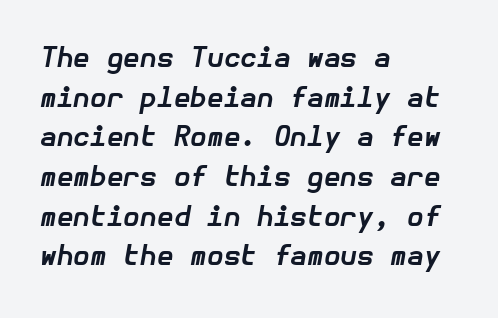
The image shows 27 px bold type, italic (leaning right); set left-aligned, normal line spacing (1.47x), normal letter spacing, not underlined.
